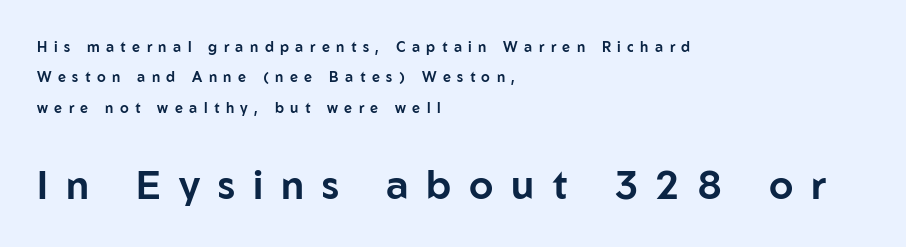
Q: Is the text italic (slanted)? A: No, it is upright.
Q: Is the typeface a serif or a sans-serif typeface? A: Sans-serif.
Q: Is the text underlined? A: No.
Q: How is the paragraph aligned? A: Left-aligned.
Q: Is the spacing between letters normal or unusually wide? A: Unusually wide.
Q: Is the spacing between lines tight, normal or loose? A: Loose.
Q: Which block of text is set in a larger size, the first (top) or the second (bottom)? A: The second (bottom) one.
Q: Width (condensed, normal, or wide)? A: Normal.
Q: Stroke contrast? A: Low.
Q: x-height? A: Medium.
Q: Monospaced? A: No.
